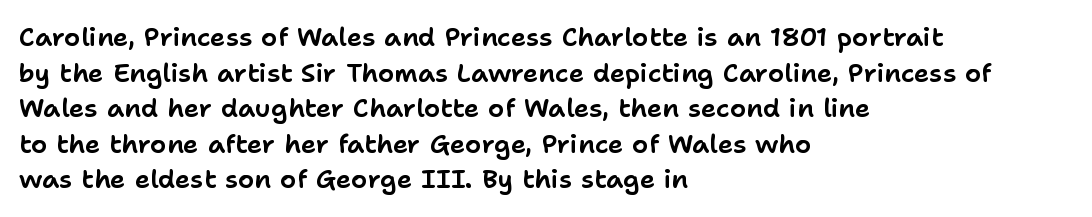
The image shows 26 px text type, upright; set left-aligned, normal line spacing (1.37x), normal letter spacing, not underlined.
